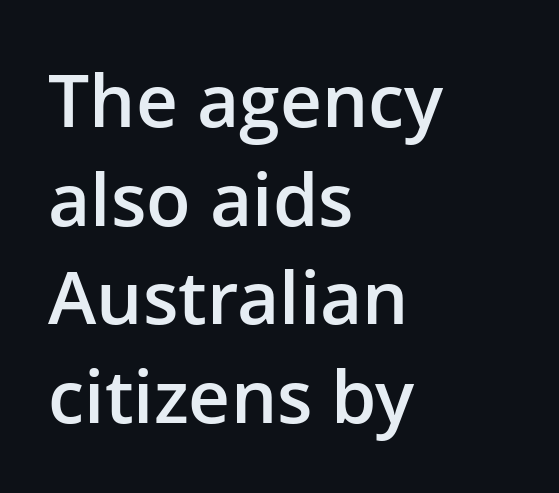
{"serif": "no", "italic": "no", "bold": "semi", "weight": "semibold", "width": "normal", "stroke_contrast": "low", "x_height": "medium", "monospaced": "no", "underline": "no", "align": "left", "line_spacing": "normal", "line_spacing_ratio": 1.35, "letter_spacing": "normal", "letter_spacing_em": 0.0, "glyph_px": 73}
